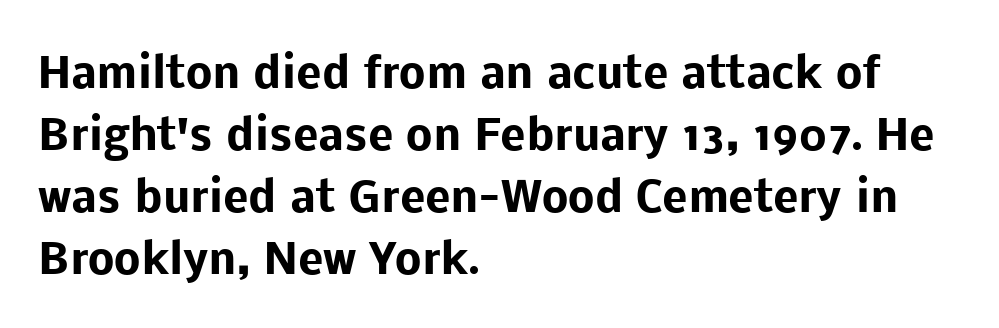
Q: Is the text bold? A: Yes.
Q: Is the text italic (slanted)? A: No, it is upright.
Q: Is the typeface a serif or a sans-serif typeface? A: Sans-serif.
Q: Is the text underlined? A: No.
Q: How is the paragraph aligned? A: Left-aligned.
Q: Is the spacing between letters normal or unusually wide? A: Normal.
Q: Is the spacing between lines tight, normal or loose? A: Normal.
Q: Width (condensed, normal, or wide)? A: Normal.
Q: Stroke contrast? A: Low.
Q: x-height? A: Medium.
Q: Monospaced? A: No.
